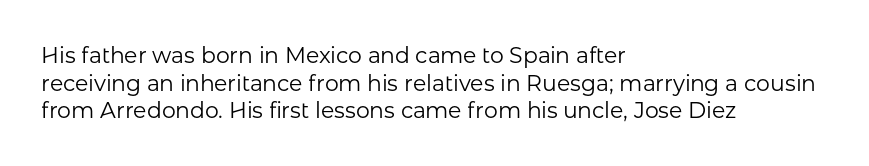
{"italic": "no", "bold": "no", "underline": "no", "align": "left", "line_spacing": "normal", "line_spacing_ratio": 1.26, "letter_spacing": "normal", "letter_spacing_em": 0.0, "glyph_px": 22}
